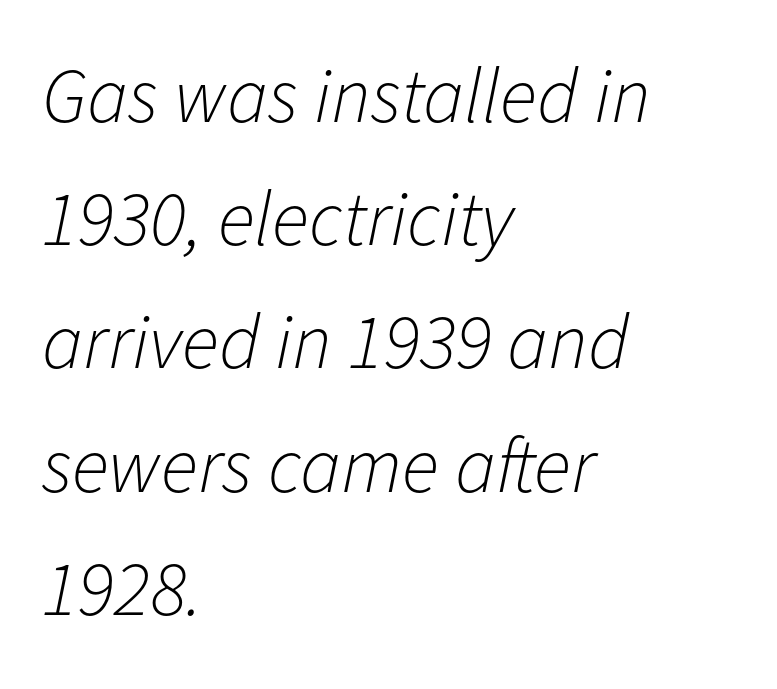
{"italic": "yes", "lean": "right", "slant_degrees": 11, "bold": "no", "weight": "light", "width": "normal", "stroke_contrast": "low", "x_height": "medium", "monospaced": "no", "underline": "no", "align": "left", "line_spacing": "normal", "line_spacing_ratio": 1.58, "letter_spacing": "normal", "letter_spacing_em": 0.0, "glyph_px": 78}
